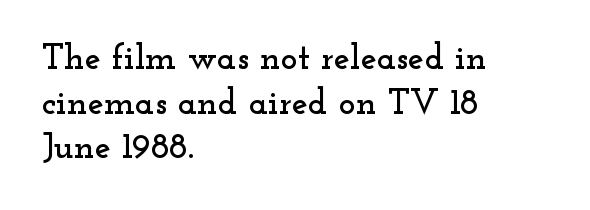
Decoration check: the copy has no underline. The designer went with a serif here, giving each stem small feet. The type is set solid horizontally, with unmodified tracking. Where is the straight margin? On the left. Varying glyph widths throughout — classic text-font behaviour. The letters stand upright; this is a roman face.
